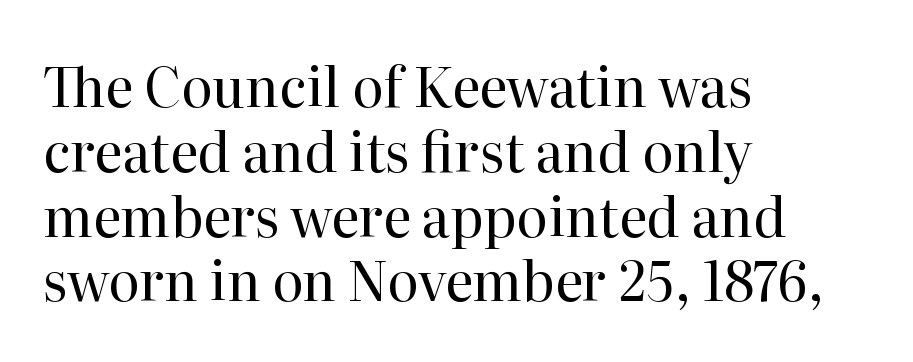
{"serif": "yes", "italic": "no", "bold": "no", "weight": "regular", "width": "normal", "stroke_contrast": "high", "x_height": "medium", "monospaced": "no", "underline": "no", "align": "left", "line_spacing_ratio": 1.2, "letter_spacing": "normal", "letter_spacing_em": 0.0, "glyph_px": 54}
